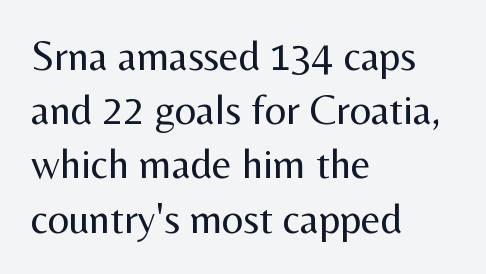
The image shows 42 px regular-weight sans-serif type, upright; set left-aligned, normal line spacing (1.29x), normal letter spacing, not underlined; medium stroke contrast and a medium x-height.
